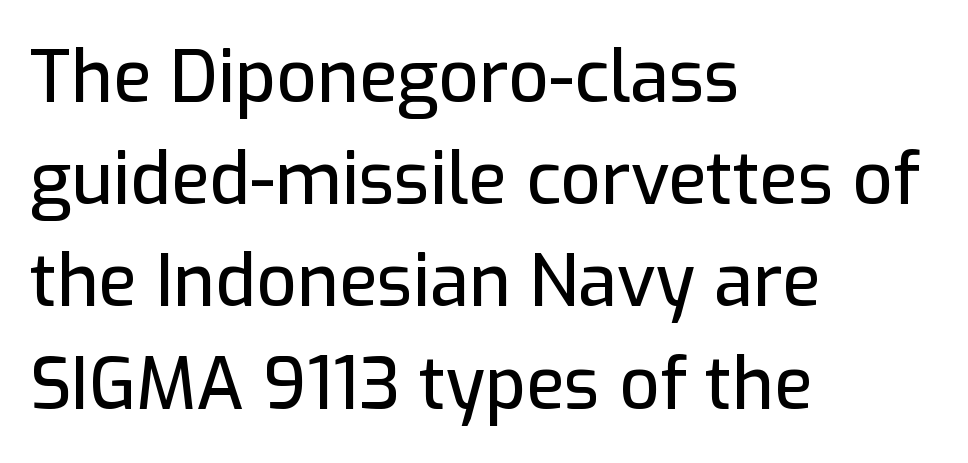
{"serif": "no", "italic": "no", "width": "normal", "stroke_contrast": "low", "x_height": "medium", "monospaced": "no", "underline": "no", "align": "left", "line_spacing": "normal", "line_spacing_ratio": 1.44, "letter_spacing": "normal", "letter_spacing_em": 0.0, "glyph_px": 71}
